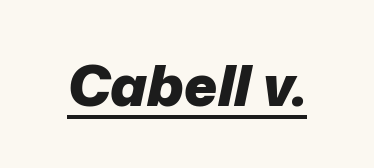
How are the letters spaced? Ordinarily, with no added tracking. Compared with an ordinary text face, these strokes are far heavier — a full bold. In terms of posture, this sample is oblique. Is this a fixed-width face? No — the glyphs have proportional, varying widths. A continuous stroke trails under the words, as in a hyperlink.
